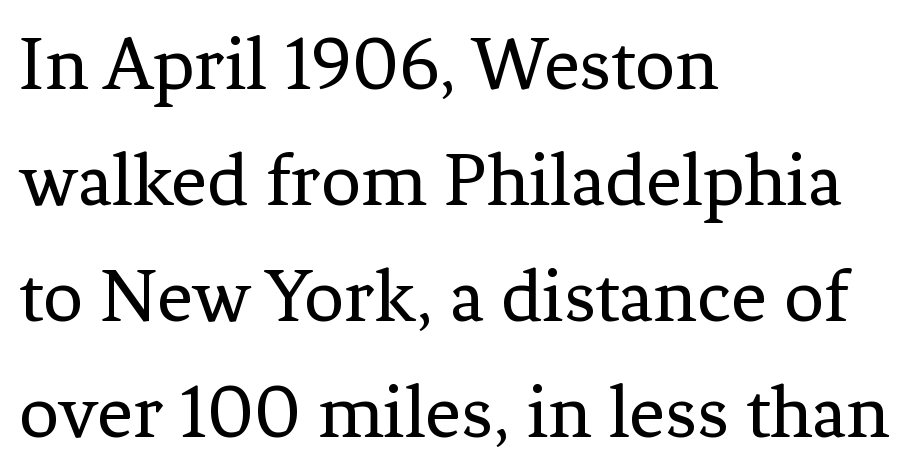
The image shows 79 px regular-weight serif type, upright; set left-aligned, normal line spacing (1.47x), normal letter spacing, not underlined; low stroke contrast and a medium x-height.
